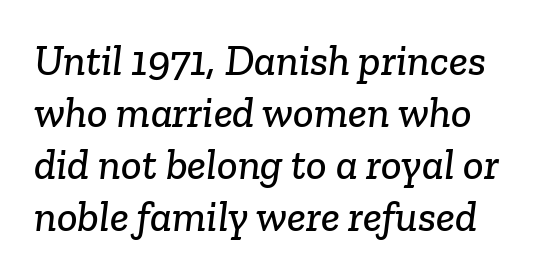
{"serif": "yes", "width": "normal", "stroke_contrast": "low", "x_height": "medium", "monospaced": "no", "underline": "no", "line_spacing_ratio": 1.21, "letter_spacing": "normal", "letter_spacing_em": 0.0, "glyph_px": 43}
